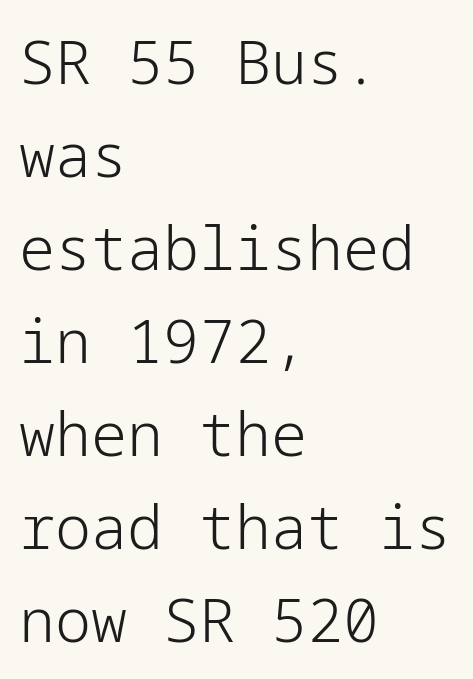
Horizontally, the lines are justified to the leading edge only. The vertical gap from one line to the next is medium. Students, note that the glyphs here touch the page at normal intervals. If you drew a line through each stem, it would be perfectly vertical.
